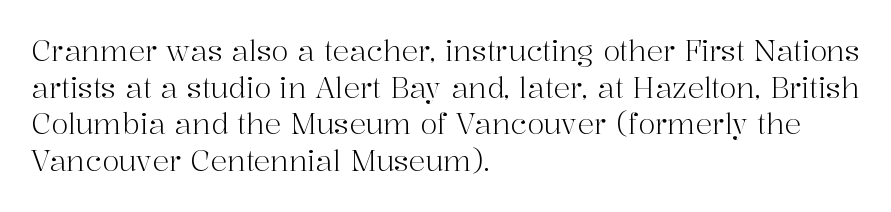
Does the copy run flush right? No — it runs flush left. You could not count columns in this text — the font is proportionally spaced. A clean baseline with only descenders dipping below it. This sample keeps an unexceptional amount of space between lines.
